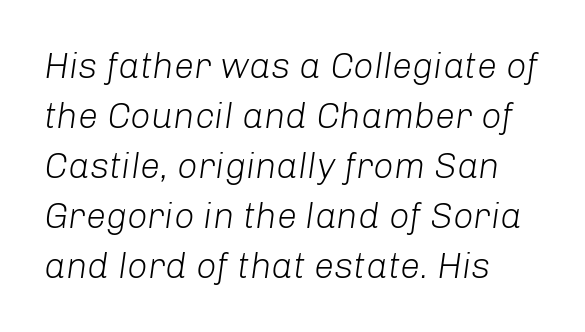
You could call the tracking neutral — neither tight nor loose. Rendered with sloped, italic letterforms. Compared with a typical body face, this is equally light or lighter still. Typeset ragged right — the left edge is the straight one. The rendering uses natural spacing where letterforms have individual widths.
